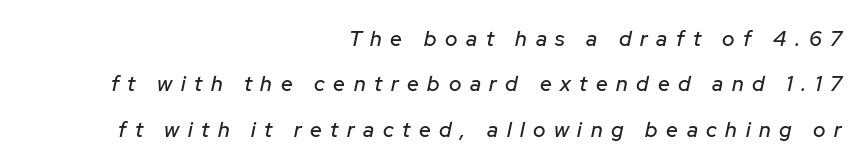
Q: Is the text italic (slanted)? A: Yes, it leans right by about 12 degrees.
Q: Is the text underlined? A: No.
Q: How is the paragraph aligned? A: Right-aligned.
Q: Is the spacing between letters normal or unusually wide? A: Unusually wide.
Q: Is the spacing between lines tight, normal or loose? A: Loose.
